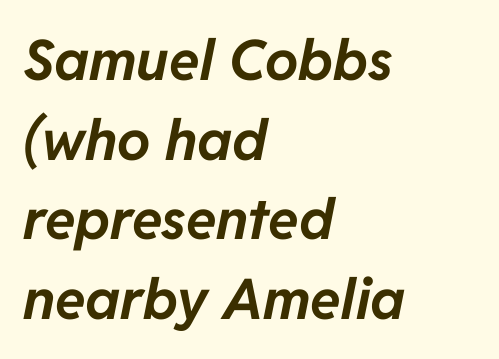
Q: Is the text bold? A: Yes.
Q: Is the text italic (slanted)? A: Yes, it leans right by about 11 degrees.
Q: Is the text underlined? A: No.
Q: How is the paragraph aligned? A: Left-aligned.
Q: Is the spacing between letters normal or unusually wide? A: Normal.
Q: Is the spacing between lines tight, normal or loose? A: Normal.
Q: Width (condensed, normal, or wide)? A: Normal.
Q: Stroke contrast? A: Low.
Q: x-height? A: Medium.
Q: Monospaced? A: No.
